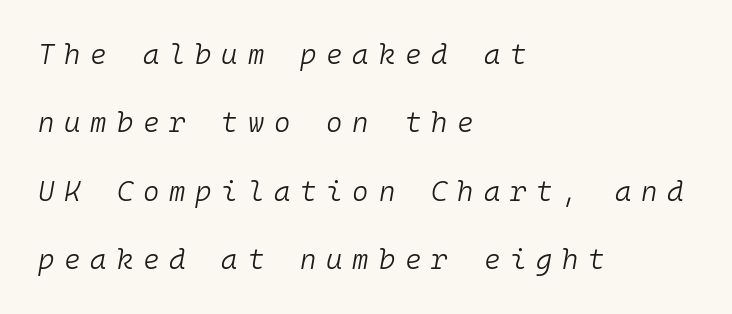
The image shows 28 px light type, italic (leaning right), monospaced; set left-aligned, loose line spacing (2.44x), unusually wide letter spacing (+0.35 em), not underlined; low stroke contrast and a medium x-height.
